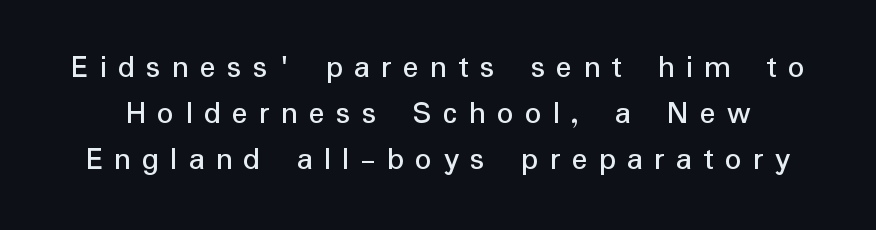
{"serif": "no", "italic": "no", "width": "normal", "stroke_contrast": "low", "x_height": "medium", "monospaced": "no", "underline": "no", "line_spacing": "normal", "line_spacing_ratio": 1.39, "letter_spacing": "wide", "letter_spacing_em": 0.34, "glyph_px": 33}
